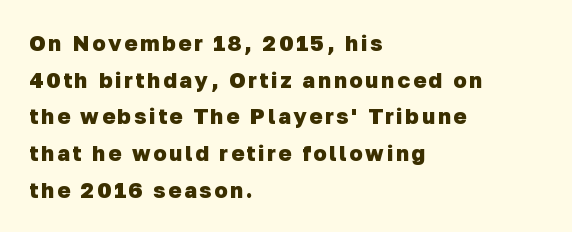
The image shows 22 px bold type; set left-aligned, normal line spacing (1.67x), not underlined.
